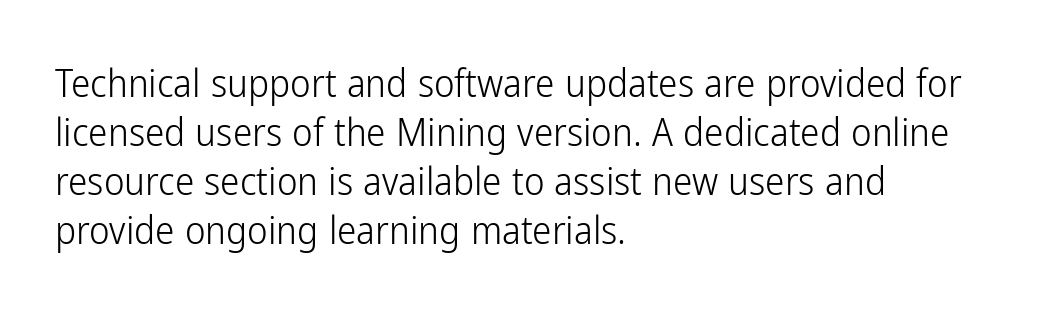
The image shows 39 px light, condensed sans-serif type, upright; set left-aligned, normal line spacing (1.26x), normal letter spacing, not underlined; low stroke contrast and a medium x-height.
